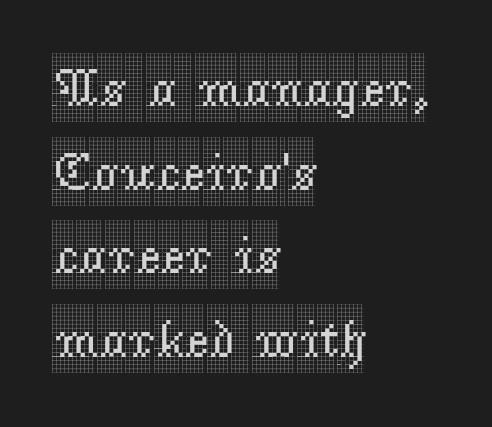
The words here are not underlined. In CSS terms this would be text-align: left. Tracking value appears to be zero — textbook default spacing. This block has exactly the height ordinary leading produces. Italic: no, the glyphs are upright roman.
